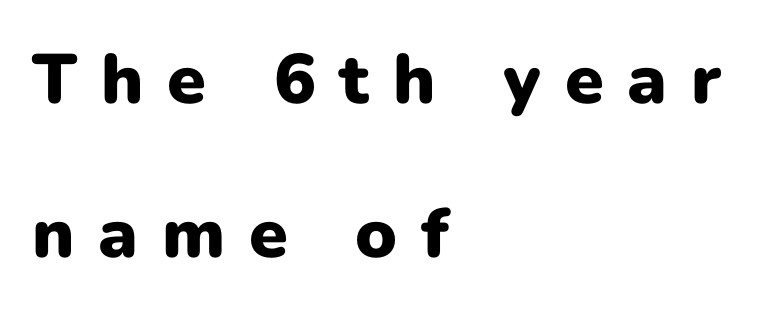
Q: Is the text bold? A: Yes.
Q: Is the text italic (slanted)? A: No, it is upright.
Q: Is the typeface a serif or a sans-serif typeface? A: Sans-serif.
Q: Is the text underlined? A: No.
Q: How is the paragraph aligned? A: Left-aligned.
Q: Is the spacing between letters normal or unusually wide? A: Unusually wide.
Q: Is the spacing between lines tight, normal or loose? A: Loose.
Q: Width (condensed, normal, or wide)? A: Normal.
Q: Stroke contrast? A: Low.
Q: x-height? A: Medium.
Q: Monospaced? A: No.
